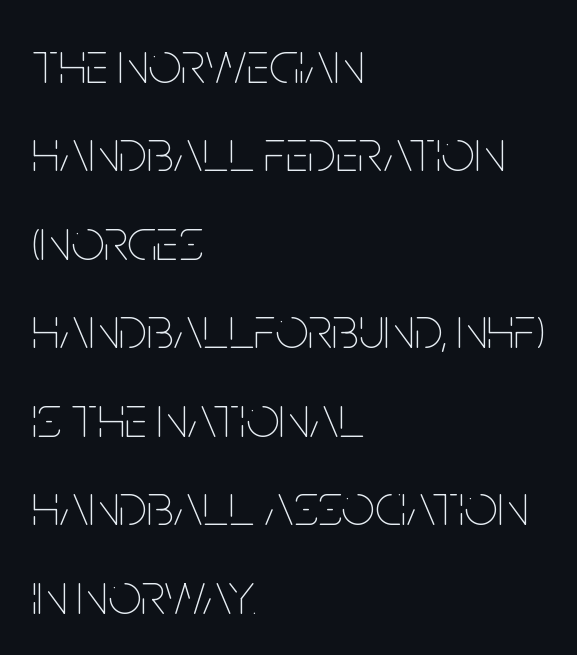
{"italic": "no", "bold": "no", "weight": "thin", "width": "condensed", "stroke_contrast": "low", "x_height": "large", "monospaced": "no", "underline": "no", "align": "left", "line_spacing": "normal", "line_spacing_ratio": 1.5, "letter_spacing": "normal", "letter_spacing_em": 0.0, "glyph_px": 59}
